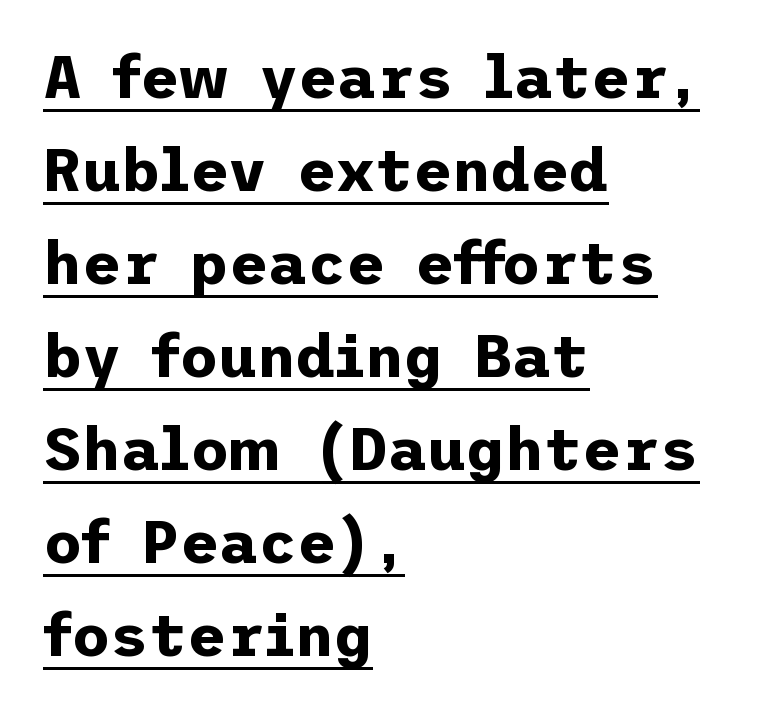
The passage shown stacks its lines at a standard gap. The typesetting leans heavy: a genuine bold. Left-aligned paragraph, ragged on the right. These lines are composed in type without serifs. A roman cut, with each character standing at attention.
